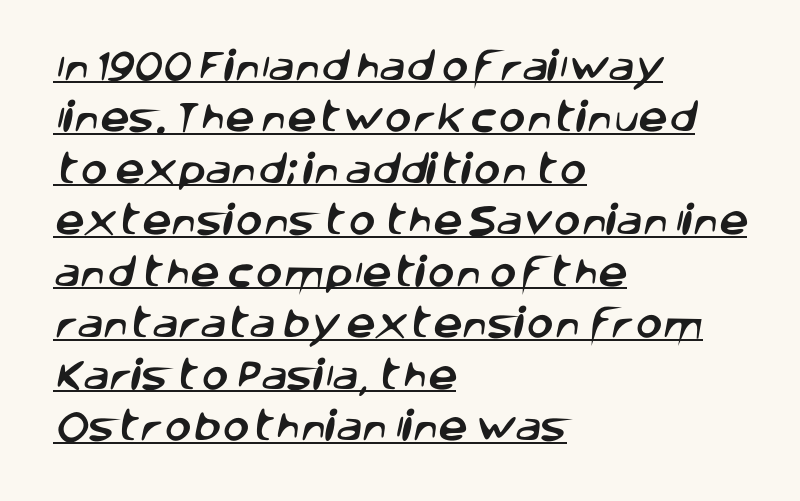
The image shows 33 px sans-serif type; set left-aligned, normal line spacing (1.56x), normal letter spacing, underlined; low stroke contrast and a large x-height.
